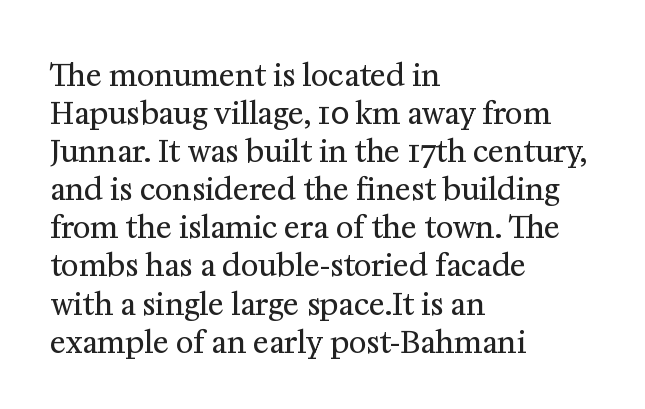
The image shows 30 px regular-weight serif type, upright; set left-aligned, normal line spacing (1.27x), normal letter spacing, not underlined; medium stroke contrast and a medium x-height.
